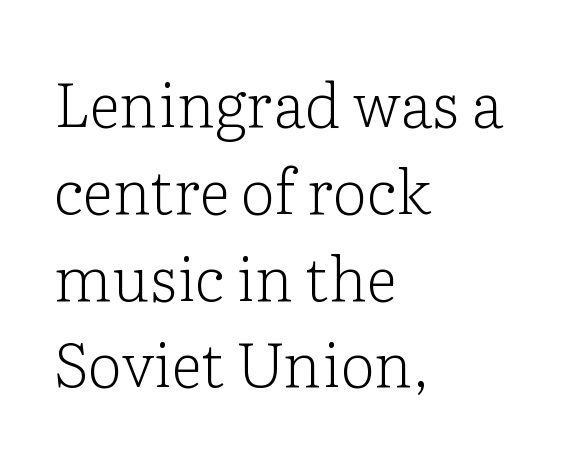
The image shows 62 px light serif type, upright; set left-aligned, normal line spacing (1.4x), normal letter spacing, not underlined; low stroke contrast and a medium x-height.
